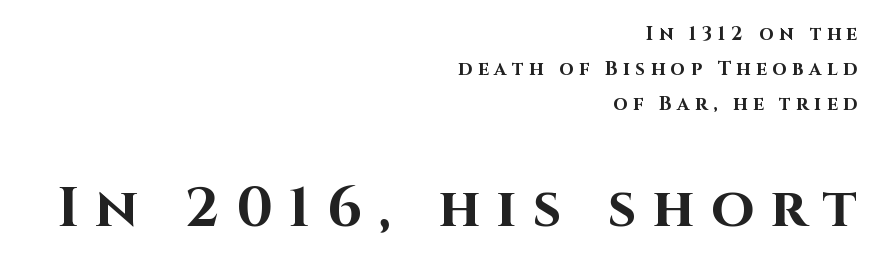
The image shows 56 px bold sans-serif type, upright; set right-aligned, line spacing 1.84x, unusually wide letter spacing (+0.29 em), not underlined; the second (bottom) block is 2.95x larger; high stroke contrast and a large x-height.
